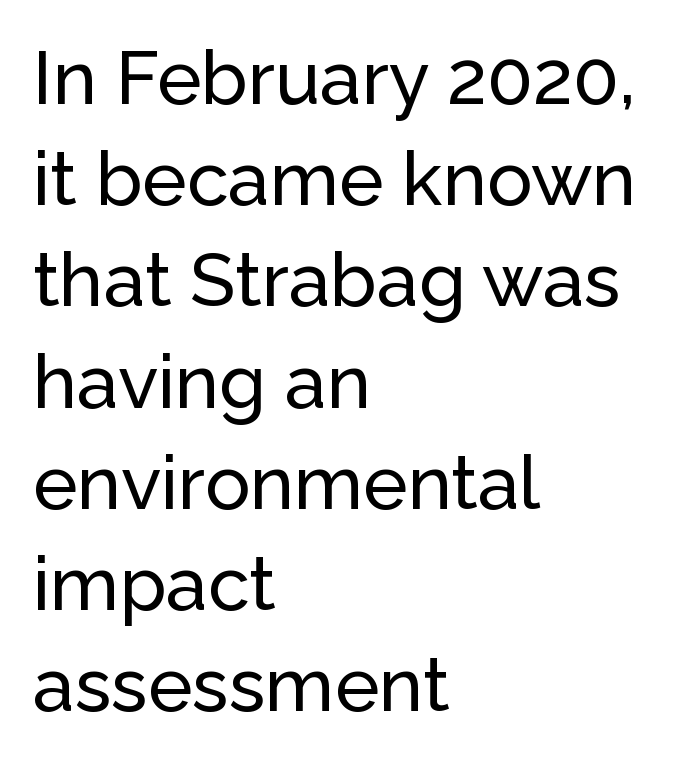
The image shows 75 px sans-serif type, upright; set left-aligned, normal line spacing (1.35x), normal letter spacing, not underlined; low stroke contrast and a medium x-height.
